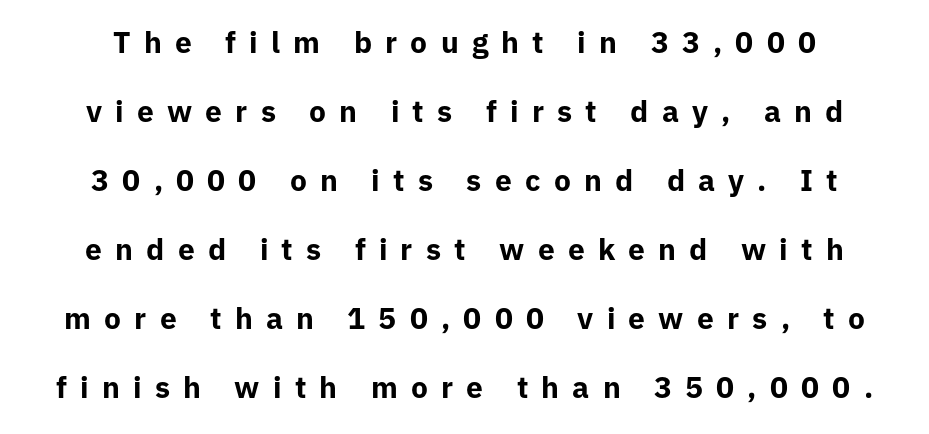
{"serif": "no", "italic": "no", "bold": "yes", "weight": "bold", "width": "normal", "stroke_contrast": "low", "x_height": "medium", "monospaced": "no", "underline": "no", "align": "center", "line_spacing": "loose", "line_spacing_ratio": 2.3, "letter_spacing": "wide", "letter_spacing_em": 0.44, "glyph_px": 30}
